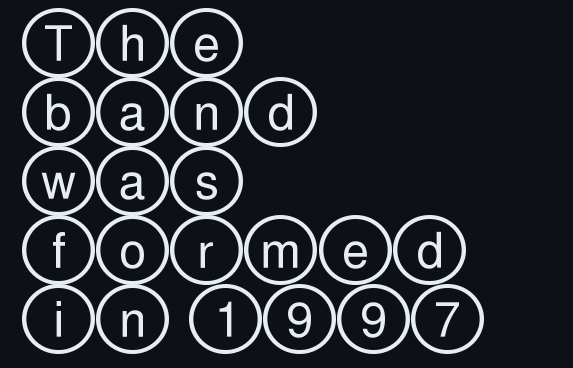
The image shows 48 px wide type, upright; set left-aligned, normal line spacing (1.44x), normal letter spacing, not underlined; a large x-height.
